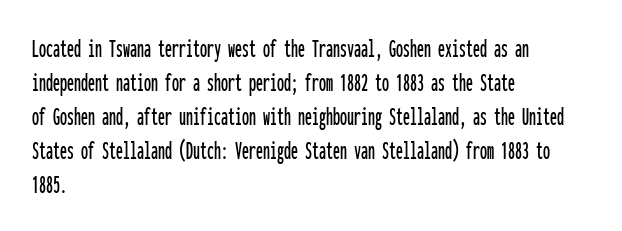
{"serif": "no", "italic": "no", "width": "condensed", "stroke_contrast": "low", "x_height": "medium", "monospaced": "yes", "underline": "no", "align": "left", "line_spacing_ratio": 1.21, "letter_spacing": "normal", "letter_spacing_em": 0.0, "glyph_px": 28}
